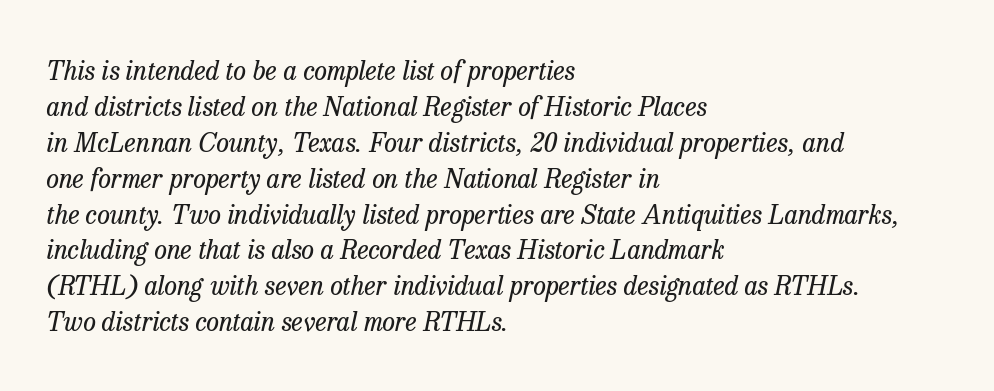
Q: Is the text bold? A: No.
Q: Is the text italic (slanted)? A: Yes, it leans right by about 13 degrees.
Q: Is the text underlined? A: No.
Q: How is the paragraph aligned? A: Left-aligned.
Q: Is the spacing between letters normal or unusually wide? A: Normal.
Q: Is the spacing between lines tight, normal or loose? A: Normal.
